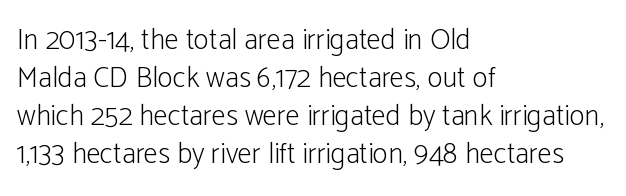
The letters advance in unequal steps, a hallmark of proportional type. Each word holds together tightly as a unit, with standard inter-letter gaps. What's the leading like? Ordinary, nothing unusual. Descenders hang freely into open space. The letters stand straight up with perfectly vertical stems. Stem width sits at or under what a default text font uses.
